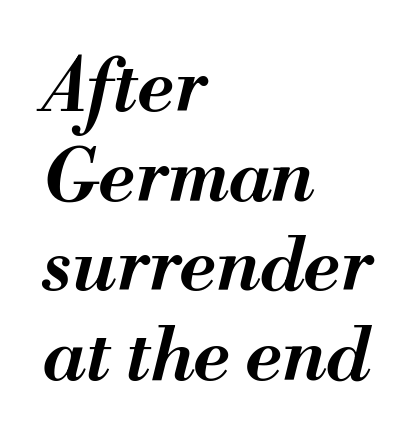
The image shows 74 px semibold type, italic (leaning right); set left-aligned, line spacing 1.21x, normal letter spacing, not underlined; medium stroke contrast and a small x-height.
